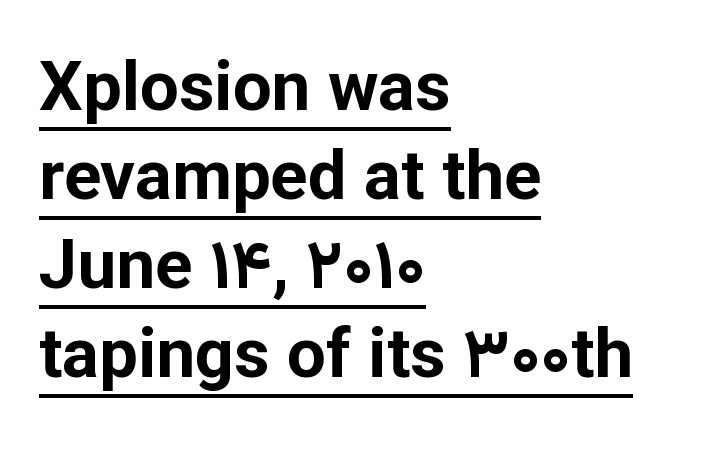
Q: Is the text bold? A: Yes.
Q: Is the text italic (slanted)? A: No, it is upright.
Q: Is the typeface a serif or a sans-serif typeface? A: Sans-serif.
Q: Is the text underlined? A: Yes.
Q: How is the paragraph aligned? A: Left-aligned.
Q: Is the spacing between letters normal or unusually wide? A: Normal.
Q: Is the spacing between lines tight, normal or loose? A: Normal.
Q: Width (condensed, normal, or wide)? A: Normal.
Q: Stroke contrast? A: Low.
Q: x-height? A: Medium.
Q: Monospaced? A: No.
